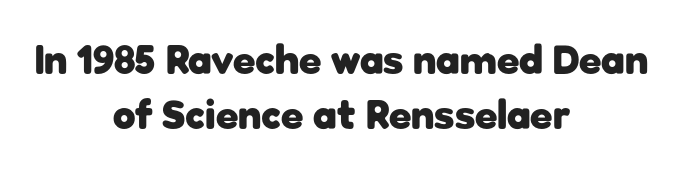
{"serif": "no", "italic": "no", "bold": "yes", "weight": "heavy", "width": "normal", "stroke_contrast": "low", "x_height": "medium", "monospaced": "no", "underline": "no", "align": "center", "line_spacing": "normal", "line_spacing_ratio": 1.34, "letter_spacing": "normal", "letter_spacing_em": 0.0, "glyph_px": 41}
